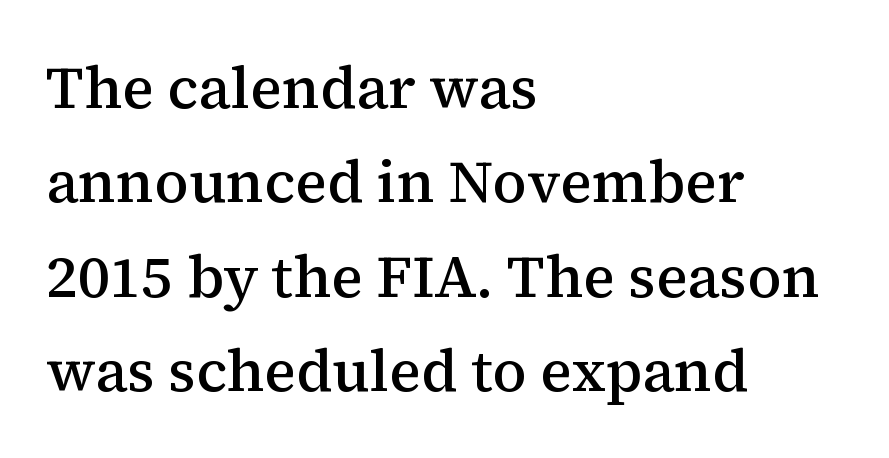
The image shows 59 px semibold serif type, upright; set left-aligned, normal line spacing (1.6x), normal letter spacing, not underlined; medium stroke contrast and a medium x-height.
